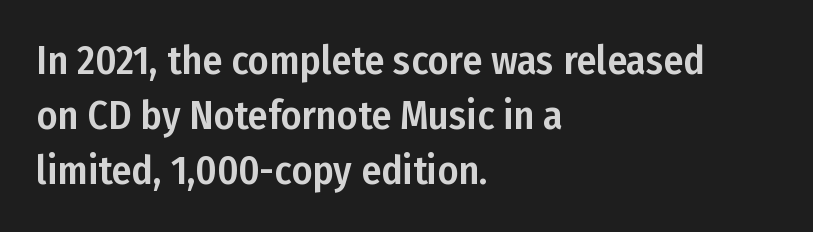
The typesetter chose a ragged-right arrangement here. Observe the absence of serifs on each vertical stroke in this sample. Italic? Not at all — the glyphs are vertical. Rows of type keep a routine distance in the vertical direction. The passage shown has conventional tracking throughout.
